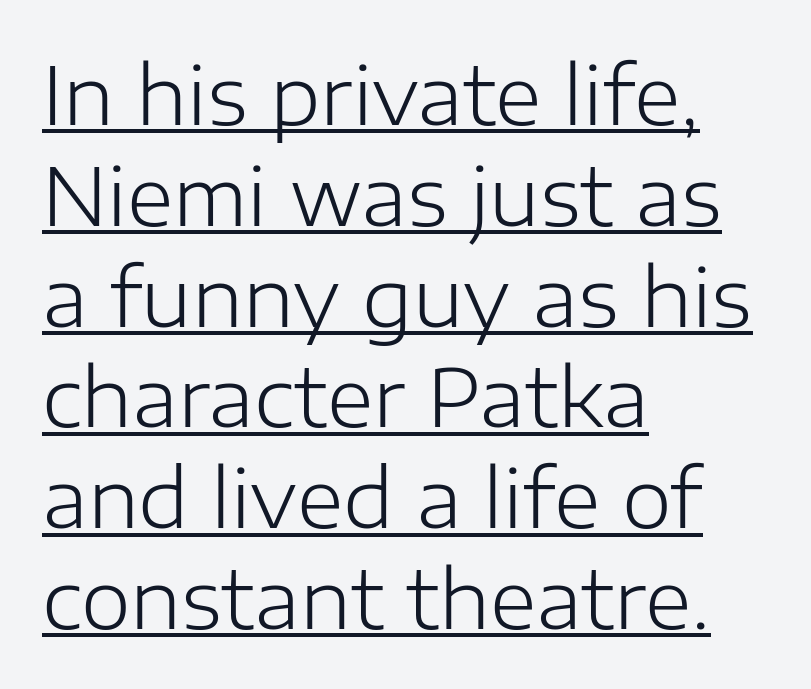
Q: Is the text bold? A: No.
Q: Is the text italic (slanted)? A: No, it is upright.
Q: Is the typeface a serif or a sans-serif typeface? A: Sans-serif.
Q: Is the text underlined? A: Yes.
Q: How is the paragraph aligned? A: Left-aligned.
Q: Is the spacing between letters normal or unusually wide? A: Normal.
Q: Is the spacing between lines tight, normal or loose? A: Normal.
Q: Width (condensed, normal, or wide)? A: Normal.
Q: Stroke contrast? A: Low.
Q: x-height? A: Medium.
Q: Monospaced? A: No.
